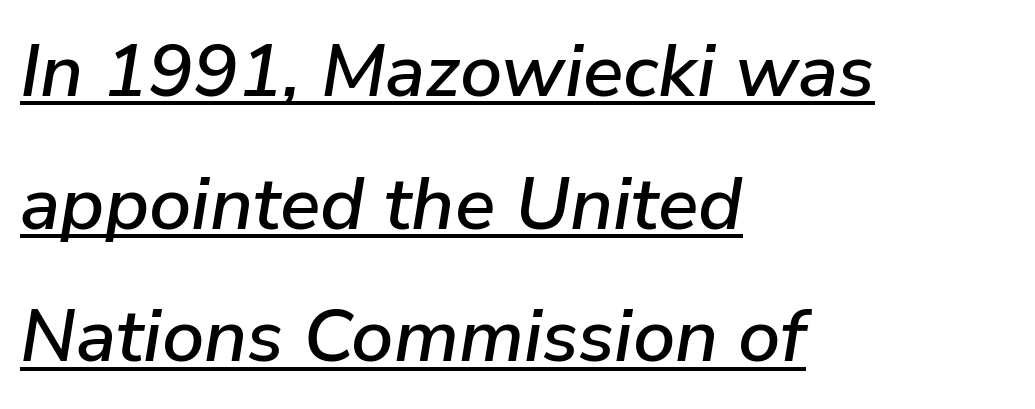
A typesetter would call this proportional, since set widths differ per character. The string is rendered with underlining switched on. The rendering applies a slant to the glyphs. Which margin do the lines hug? The left one — the right edge is uneven. Nothing unusual about the tracking: characters are spaced as the font intends.
